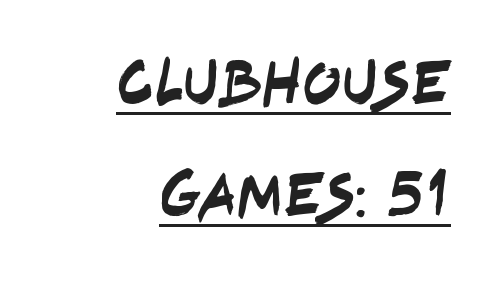
{"serif": "no", "width": "condensed", "stroke_contrast": "low", "x_height": "large", "monospaced": "no", "underline": "yes", "align": "right", "line_spacing_ratio": 1.75, "letter_spacing": "normal", "letter_spacing_em": 0.0, "glyph_px": 64}
